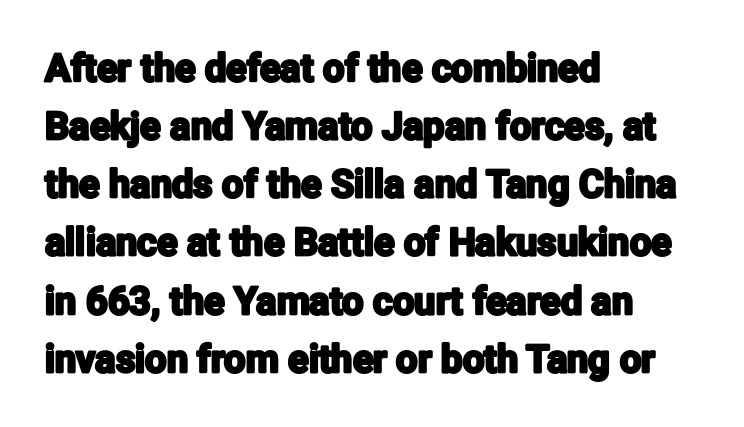
Q: Is the text italic (slanted)? A: No, it is upright.
Q: Is the typeface a serif or a sans-serif typeface? A: Sans-serif.
Q: Is the text underlined? A: No.
Q: How is the paragraph aligned? A: Left-aligned.
Q: Is the spacing between letters normal or unusually wide? A: Normal.
Q: Is the spacing between lines tight, normal or loose? A: Normal.
Q: Width (condensed, normal, or wide)? A: Condensed.
Q: Stroke contrast? A: Low.
Q: x-height? A: Medium.
Q: Monospaced? A: No.
